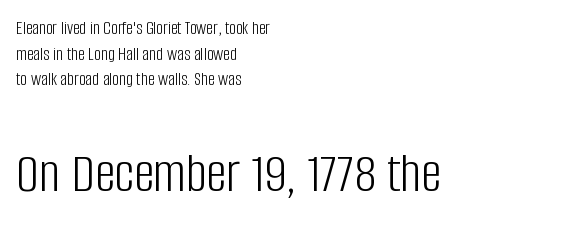
{"serif": "no", "italic": "no", "bold": "no", "weight": "light", "width": "condensed", "stroke_contrast": "low", "x_height": "large", "monospaced": "no", "underline": "no", "align": "left", "line_spacing": "normal", "line_spacing_ratio": 1.35, "letter_spacing": "normal", "letter_spacing_em": 0.0, "larger_block": "second", "size_ratio": 3.0, "glyph_px": 57}
